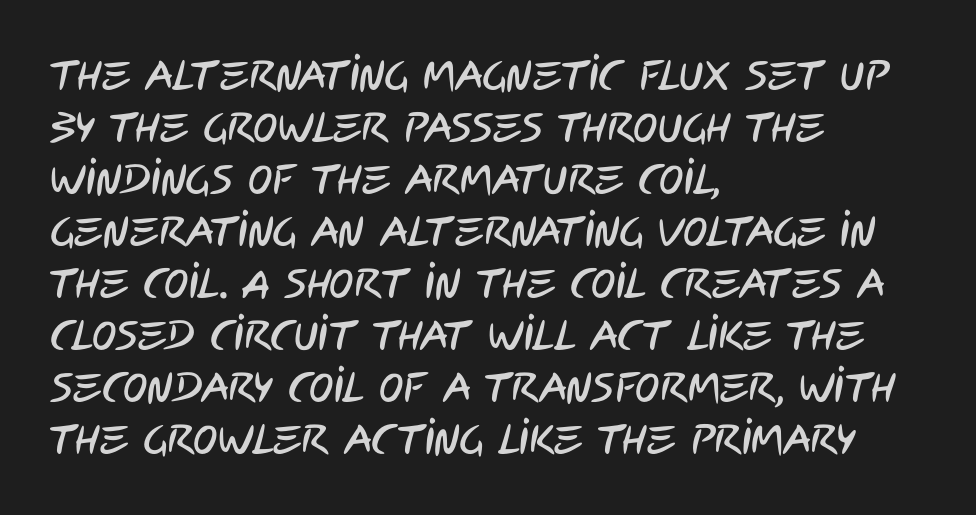
The image shows 41 px condensed sans-serif type; set left-aligned, normal line spacing (1.27x), normal letter spacing, not underlined; low stroke contrast and a large x-height.
